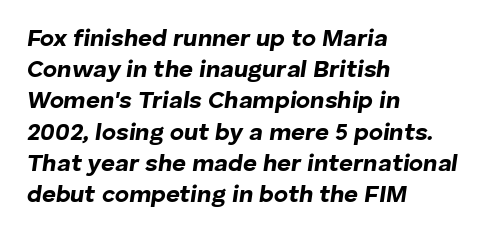
Q: Is the text bold? A: Yes.
Q: Is the text italic (slanted)? A: Yes, it leans right by about 8 degrees.
Q: Is the text underlined? A: No.
Q: How is the paragraph aligned? A: Left-aligned.
Q: Is the spacing between letters normal or unusually wide? A: Normal.
Q: Is the spacing between lines tight, normal or loose? A: Normal.
